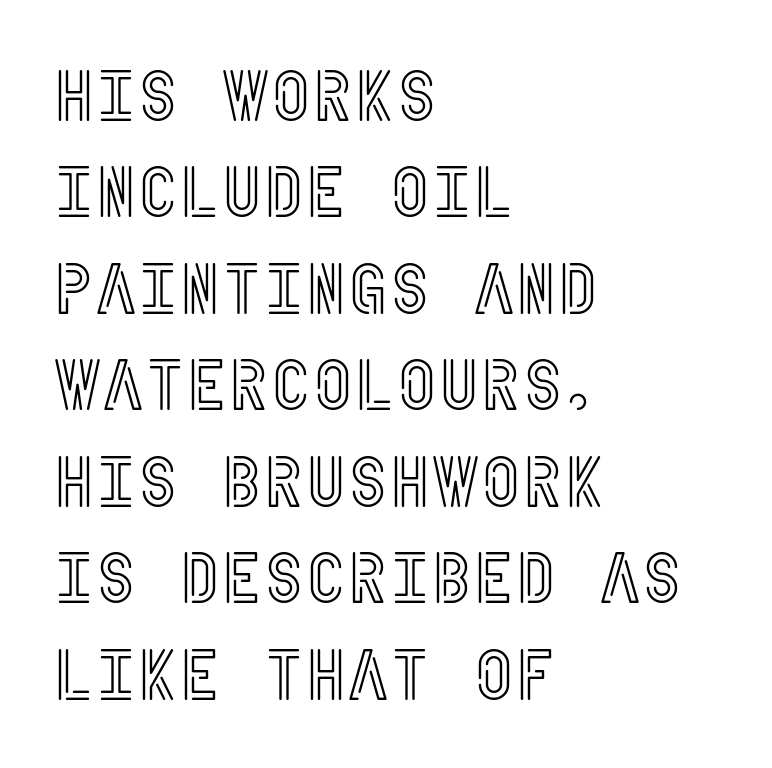
The image shows 72 px condensed type, upright; set left-aligned, normal line spacing (1.34x), normal letter spacing, not underlined; a large x-height.
